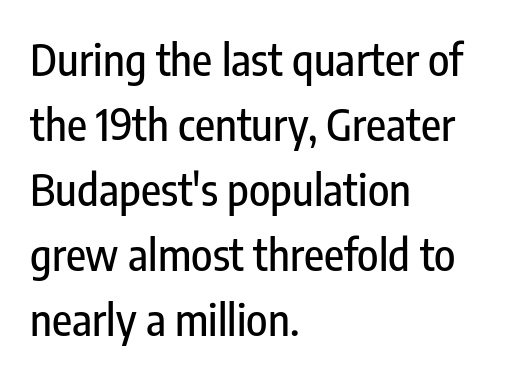
This rendering employs a face without finishing strokes, i.e., a sans-serif. Does the copy run flush right? No — it runs flush left. The rows are spaced the way most documents space them. No word sits above an underline. You could call the tracking neutral — neither tight nor loose.
